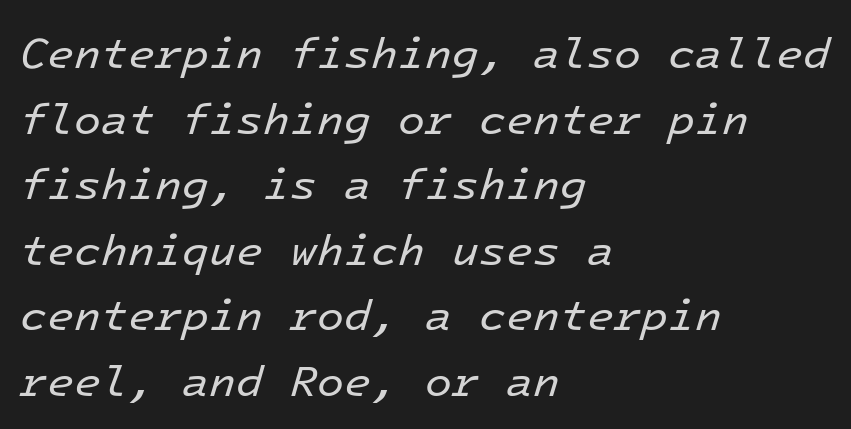
Q: Is the text bold? A: No.
Q: Is the text italic (slanted)? A: Yes, it leans right by about 16 degrees.
Q: Is the text underlined? A: No.
Q: How is the paragraph aligned? A: Left-aligned.
Q: Is the spacing between letters normal or unusually wide? A: Normal.
Q: Is the spacing between lines tight, normal or loose? A: Normal.
Q: Width (condensed, normal, or wide)? A: Normal.
Q: Stroke contrast? A: Low.
Q: x-height? A: Medium.
Q: Monospaced? A: Yes.
